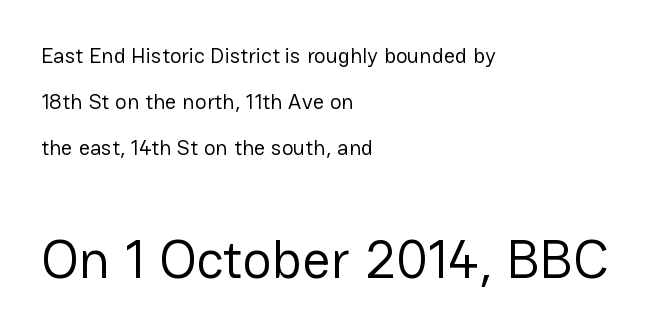
{"serif": "no", "italic": "no", "bold": "no", "weight": "regular", "width": "normal", "stroke_contrast": "low", "x_height": "medium", "monospaced": "no", "underline": "no", "align": "left", "line_spacing": "loose", "line_spacing_ratio": 2.09, "letter_spacing": "normal", "letter_spacing_em": 0.0, "larger_block": "second", "size_ratio": 2.5, "glyph_px": 55}
